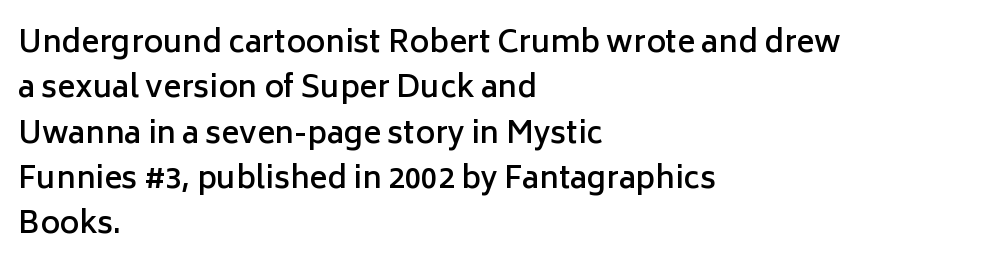
{"serif": "no", "italic": "no", "bold": "semi", "weight": "semibold", "width": "normal", "stroke_contrast": "low", "x_height": "medium", "monospaced": "no", "underline": "no", "align": "left", "line_spacing": "normal", "line_spacing_ratio": 1.51, "letter_spacing": "normal", "letter_spacing_em": 0.0, "glyph_px": 30}
